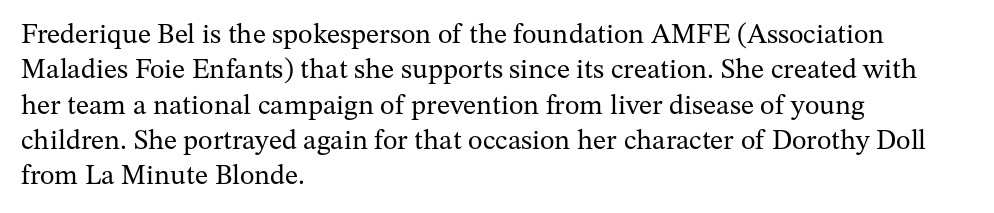
The image shows 28 px regular-weight serif type, upright; set left-aligned, normal line spacing (1.26x), normal letter spacing, not underlined; medium stroke contrast and a medium x-height.
